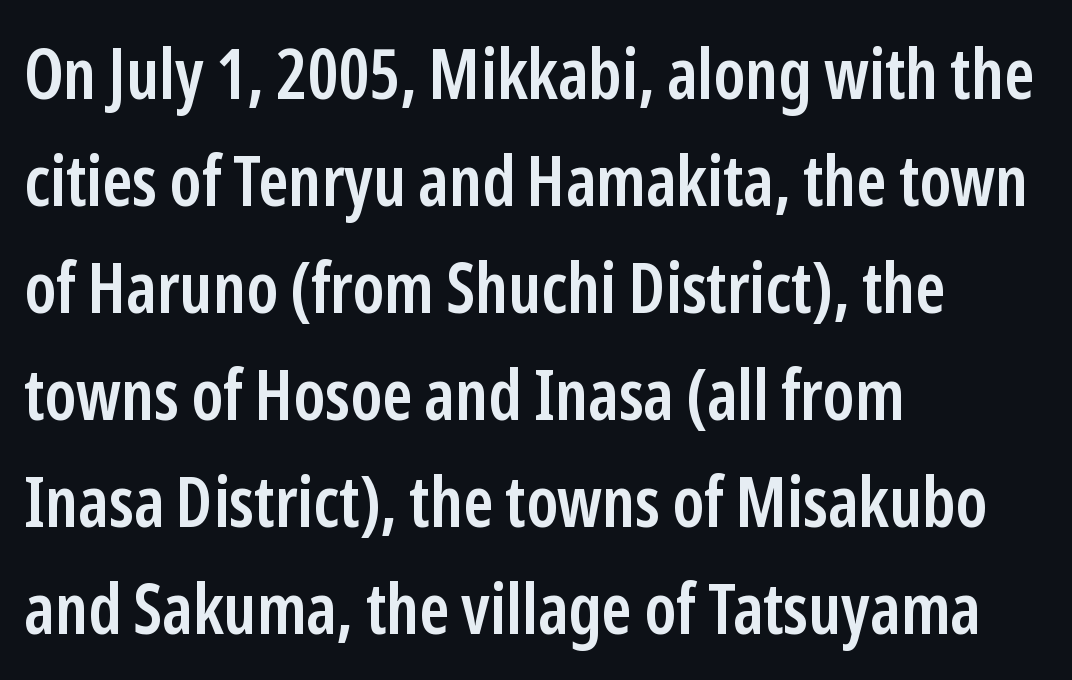
{"serif": "no", "italic": "no", "bold": "semi", "weight": "semibold", "width": "condensed", "stroke_contrast": "low", "x_height": "medium", "monospaced": "no", "underline": "no", "align": "left", "line_spacing": "normal", "line_spacing_ratio": 1.53, "letter_spacing": "normal", "letter_spacing_em": 0.0, "glyph_px": 70}
